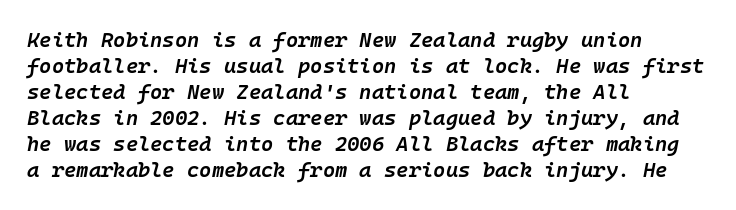
{"italic": "yes", "lean": "right", "slant_degrees": 10, "bold": "semi", "underline": "no", "align": "left", "line_spacing_ratio": 1.24, "letter_spacing": "normal", "letter_spacing_em": 0.0, "glyph_px": 21}
